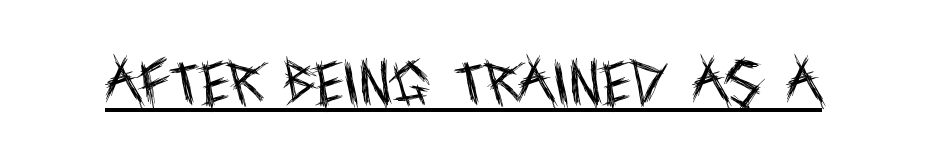
The image shows 50 px regular-weight, condensed sans-serif type, upright; set normal letter spacing, underlined; a large x-height.
